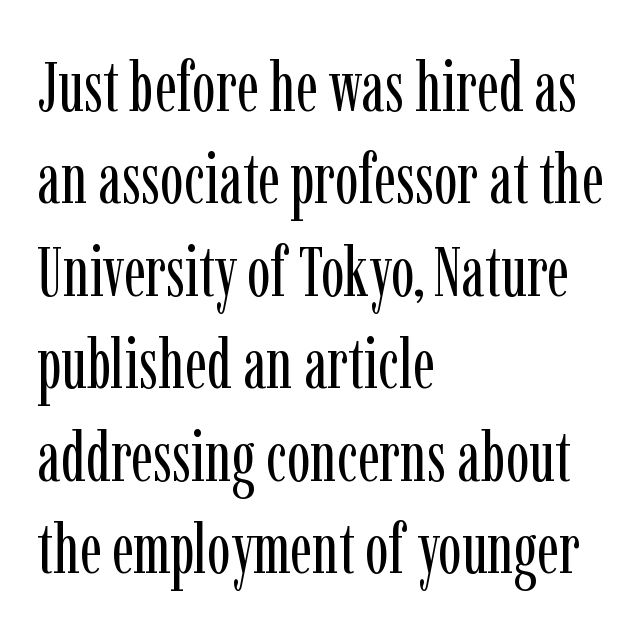
The image shows 70 px regular-weight, condensed serif type, upright; set left-aligned, normal line spacing (1.32x), normal letter spacing, not underlined; low stroke contrast and a medium x-height.
